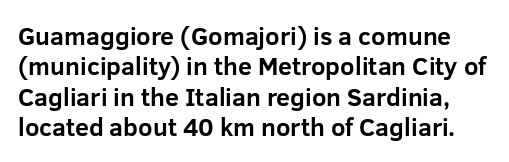
{"italic": "no", "bold": "yes", "underline": "no", "line_spacing_ratio": 1.22, "letter_spacing": "normal", "letter_spacing_em": 0.0, "glyph_px": 25}
